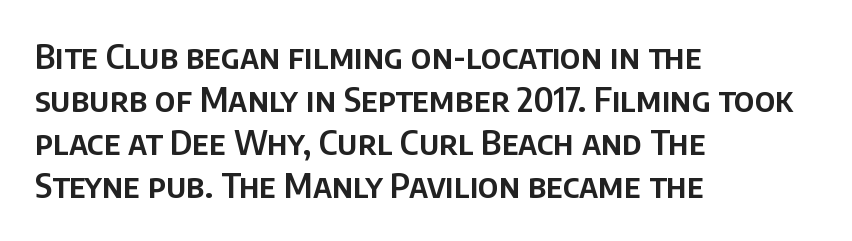
The image shows 33 px sans-serif type, upright; set left-aligned, normal line spacing (1.3x), normal letter spacing, not underlined; low stroke contrast and a large x-height.
